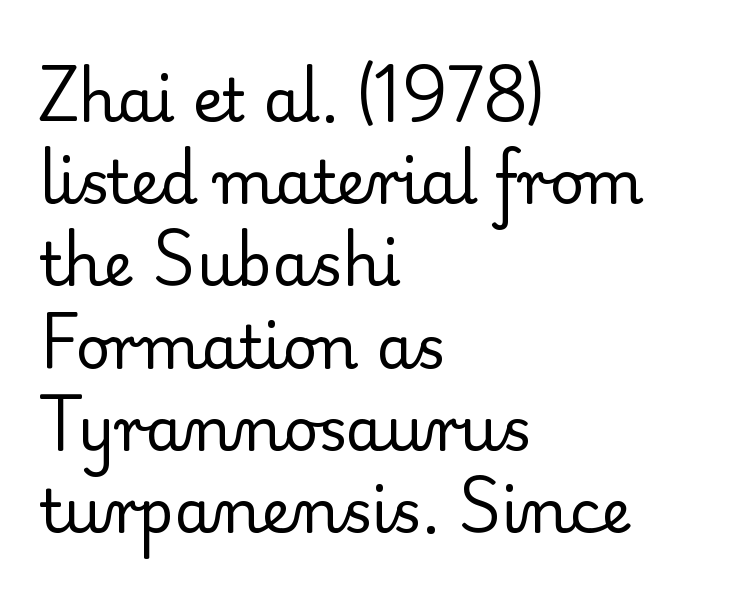
Students, note that the glyphs here touch the page at normal intervals. The specimen reads as upright at a glance. Has an underline been added? It has not. Proportional: the letters do not fall into vertical columns. These lines are set flush left with a ragged right edge. Font category for this specimen: serif.
